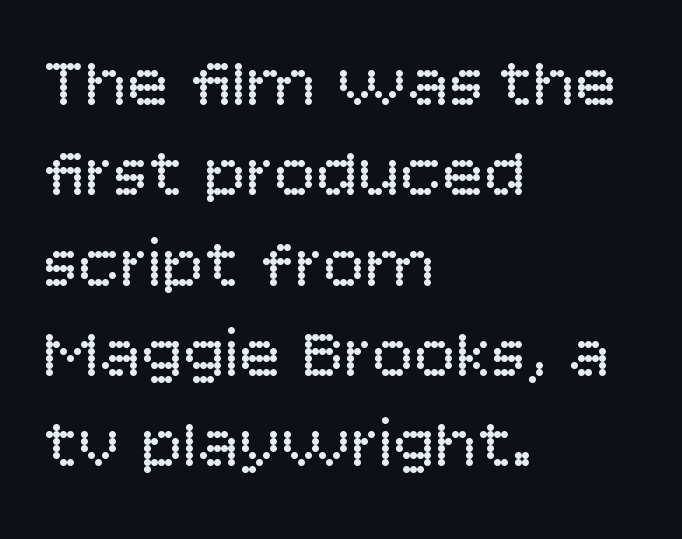
The glyphs are unaccompanied by any horizontal stroke below them. You could not count columns in this text — the font is proportionally spaced. Reading down the block, your eye returns to a fixed left position each line. The line-height multiplier appears to be the usual default. In terms of letterspacing, this is plain default setting. Weight: regular or lighter.
